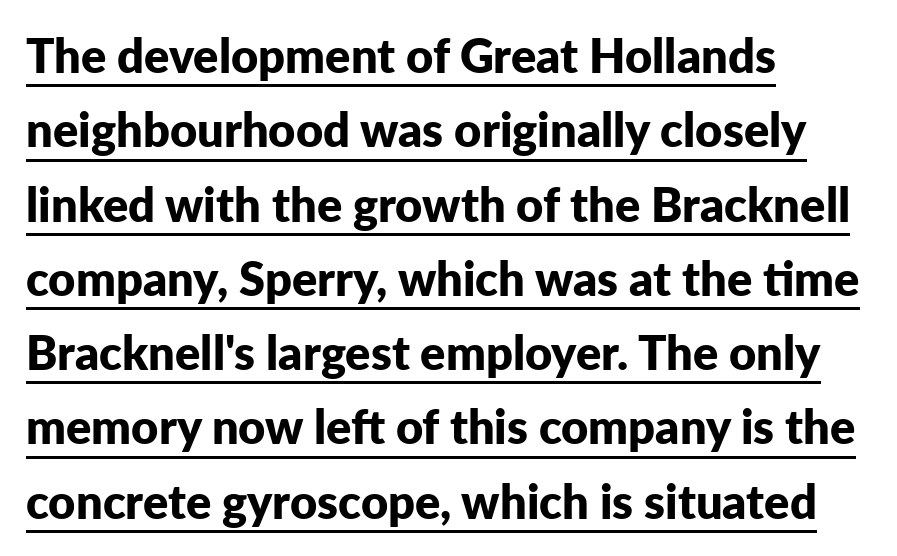
{"serif": "no", "italic": "no", "bold": "yes", "weight": "bold", "width": "normal", "stroke_contrast": "low", "x_height": "medium", "monospaced": "no", "underline": "yes", "align": "left", "line_spacing": "normal", "line_spacing_ratio": 1.58, "letter_spacing": "normal", "letter_spacing_em": 0.0, "glyph_px": 47}
